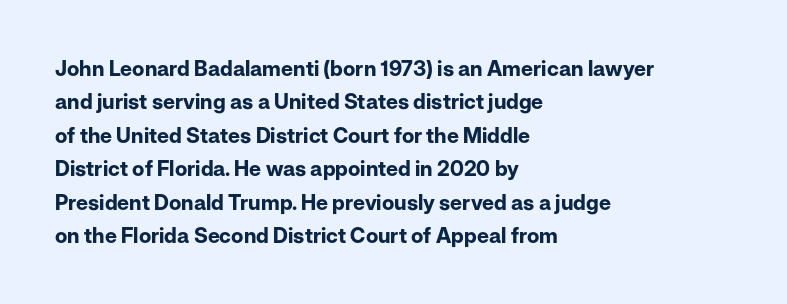
The lines sit at an ordinary, default distance from one another. Bare-footed words on every line. The rendering uses a bold face; every stroke is thick and dark. Posture: upright roman.
